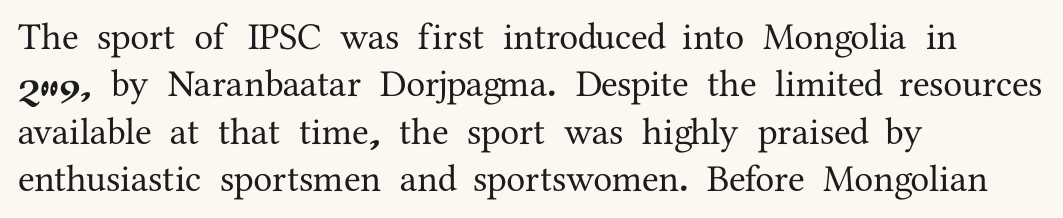
Q: Is the text italic (slanted)? A: No, it is upright.
Q: Is the typeface a serif or a sans-serif typeface? A: Serif.
Q: Is the text underlined? A: No.
Q: How is the paragraph aligned? A: Left-aligned.
Q: Is the spacing between letters normal or unusually wide? A: Normal.
Q: Is the spacing between lines tight, normal or loose? A: Normal.
Q: Width (condensed, normal, or wide)? A: Normal.
Q: Stroke contrast? A: Medium.
Q: x-height? A: Medium.
Q: Monospaced? A: No.
